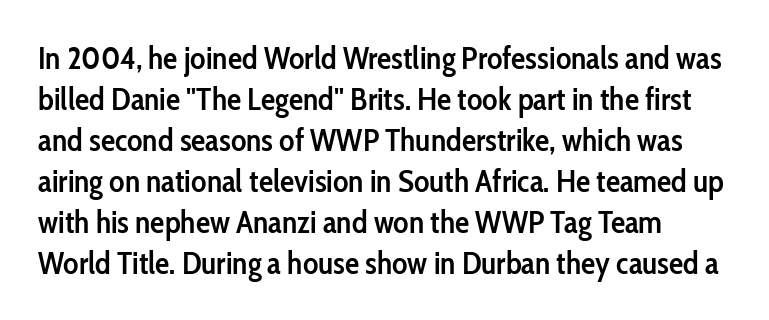
{"serif": "no", "italic": "no", "bold": "semi", "weight": "semibold", "width": "condensed", "stroke_contrast": "low", "x_height": "medium", "monospaced": "no", "underline": "no", "line_spacing": "normal", "line_spacing_ratio": 1.28, "letter_spacing": "normal", "letter_spacing_em": 0.0, "glyph_px": 32}
